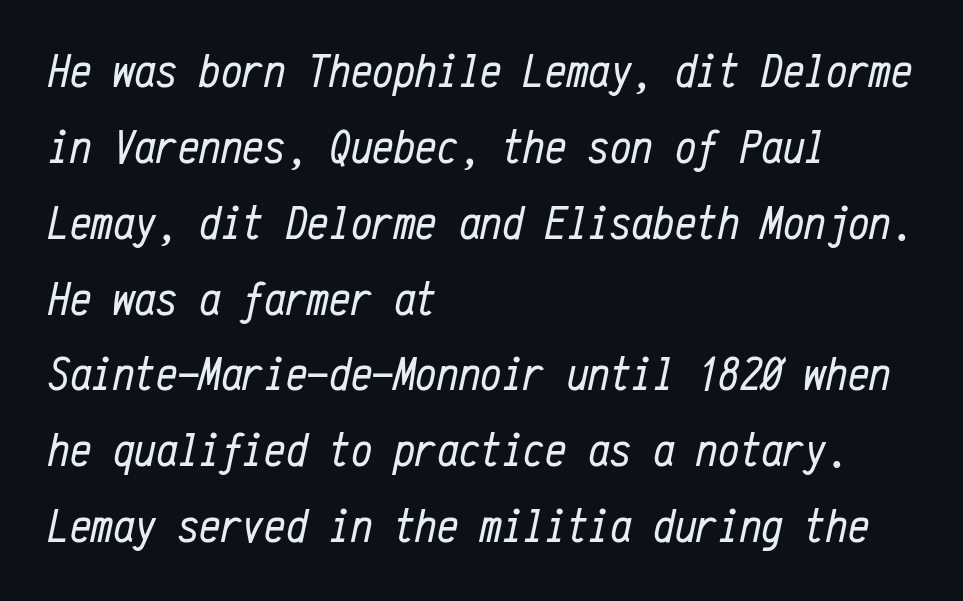
{"italic": "yes", "lean": "right", "slant_degrees": 12, "bold": "no", "weight": "regular", "width": "condensed", "stroke_contrast": "low", "x_height": "medium", "monospaced": "yes", "underline": "no", "align": "left", "line_spacing": "normal", "line_spacing_ratio": 1.58, "letter_spacing": "normal", "letter_spacing_em": 0.0, "glyph_px": 48}
